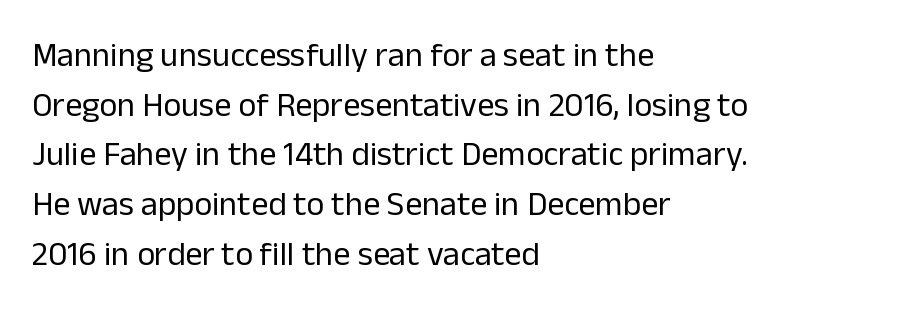
Q: Is the text bold? A: No.
Q: Is the text italic (slanted)? A: No, it is upright.
Q: Is the typeface a serif or a sans-serif typeface? A: Sans-serif.
Q: Is the text underlined? A: No.
Q: How is the paragraph aligned? A: Left-aligned.
Q: Is the spacing between letters normal or unusually wide? A: Normal.
Q: Is the spacing between lines tight, normal or loose? A: Normal.
Q: Width (condensed, normal, or wide)? A: Normal.
Q: Stroke contrast? A: Low.
Q: x-height? A: Medium.
Q: Monospaced? A: No.
